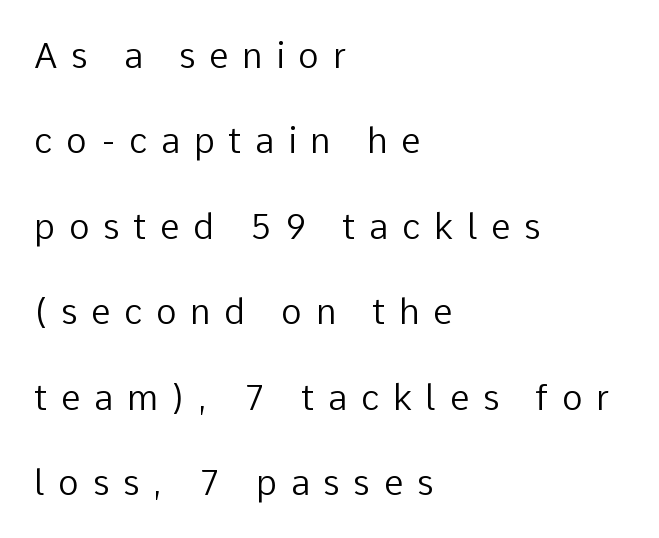
{"serif": "no", "italic": "no", "bold": "no", "weight": "regular", "width": "normal", "stroke_contrast": "low", "x_height": "medium", "monospaced": "no", "underline": "no", "align": "left", "line_spacing": "loose", "line_spacing_ratio": 2.44, "letter_spacing": "wide", "letter_spacing_em": 0.39, "glyph_px": 35}
